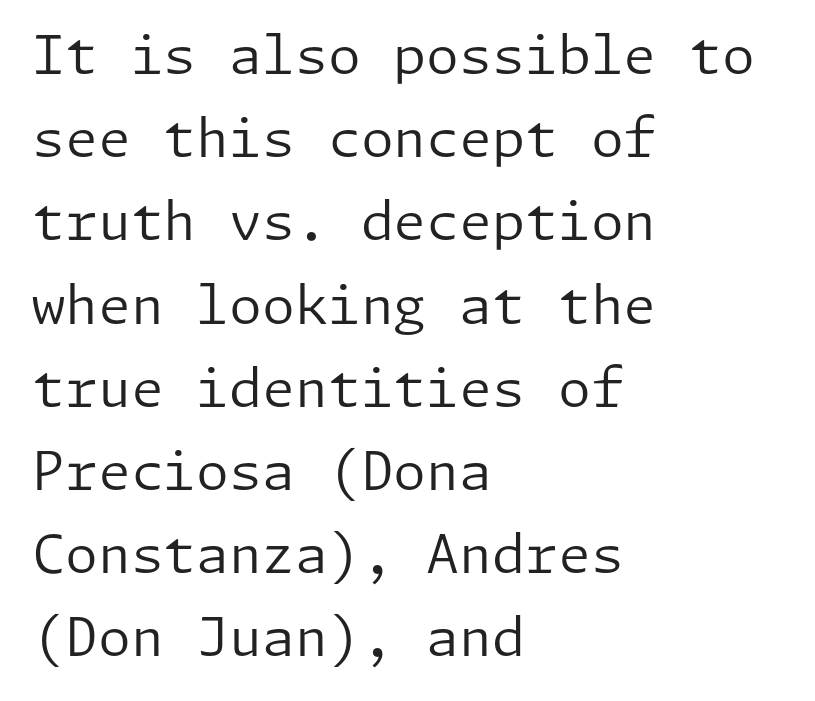
{"serif": "no", "italic": "no", "bold": "no", "weight": "regular", "width": "normal", "stroke_contrast": "low", "x_height": "medium", "underline": "no", "align": "left", "line_spacing": "normal", "line_spacing_ratio": 1.57, "letter_spacing": "normal", "letter_spacing_em": 0.0, "glyph_px": 53}
